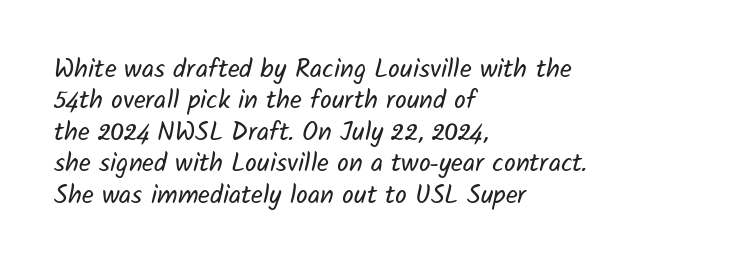
{"bold": "no", "underline": "no", "align": "left", "line_spacing_ratio": 1.21, "letter_spacing": "normal", "letter_spacing_em": 0.0, "glyph_px": 26}
